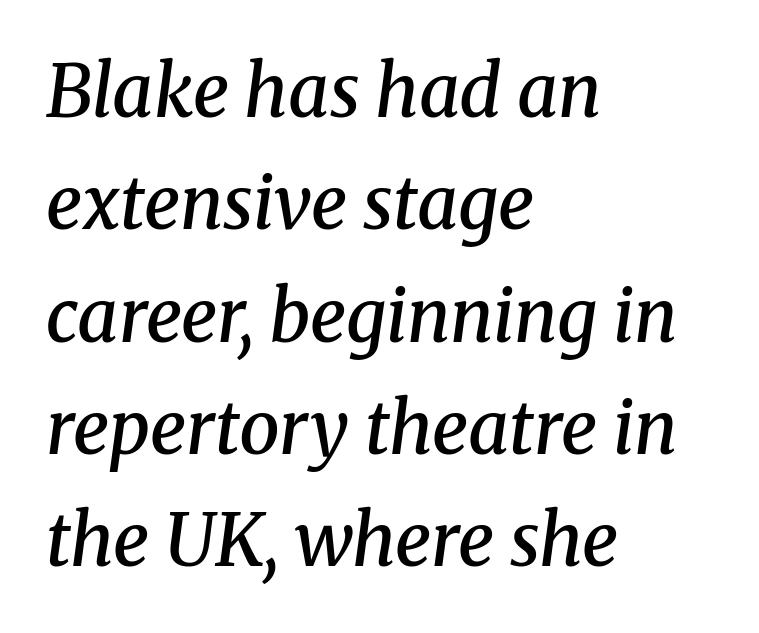
You could not count columns in this text — the font is proportionally spaced. The lines in this sample share a left origin and differ only in where they stop. The line-height multiplier appears to be the usual default. Caption: standard tracking, unaltered. The strokes are fattened partway — semibold, not bold.
